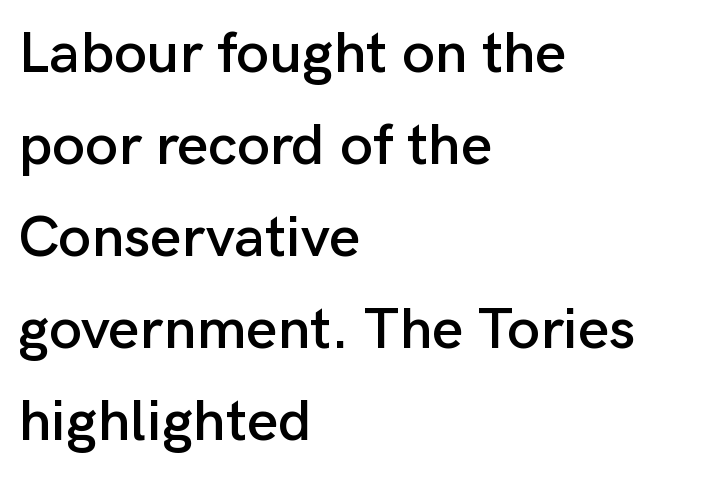
The lettering stays uniformly vertical, giving the passage a roman look. The passage shown stacks its lines at a standard gap. Underlining? Definitely not there. The typesetter chose a ragged-right arrangement here. Here the glyphs are tracked normally, forming tight word shapes. The rendering shows plain stroke endings on the letterforms — a sans-serif design.
